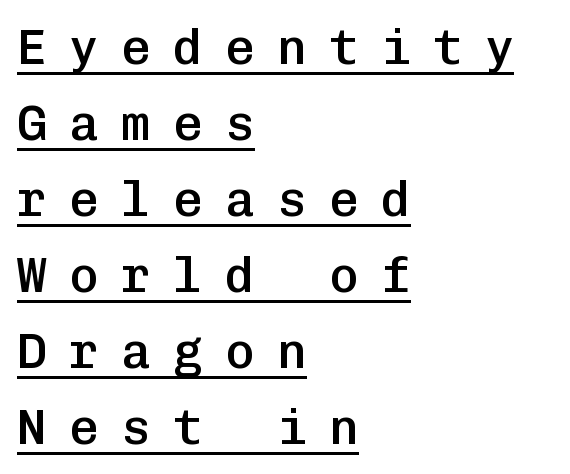
Q: Is the text bold? A: Semi-bold.
Q: Is the text italic (slanted)? A: No, it is upright.
Q: Is the typeface a serif or a sans-serif typeface? A: Sans-serif.
Q: Is the text underlined? A: Yes.
Q: How is the paragraph aligned? A: Left-aligned.
Q: Is the spacing between letters normal or unusually wide? A: Unusually wide.
Q: Is the spacing between lines tight, normal or loose? A: Normal.
Q: Width (condensed, normal, or wide)? A: Normal.
Q: Stroke contrast? A: Low.
Q: x-height? A: Medium.
Q: Monospaced? A: Yes.
